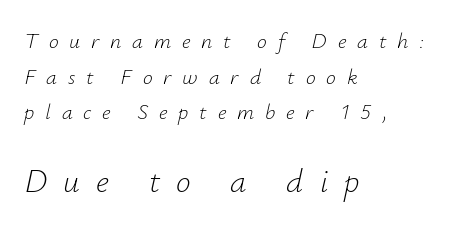
The image shows 33 px light type, italic (leaning right); set left-aligned, normal line spacing (1.62x), unusually wide letter spacing (+0.49 em), not underlined; the second (bottom) block is 1.5x larger; low stroke contrast and a small x-height.
